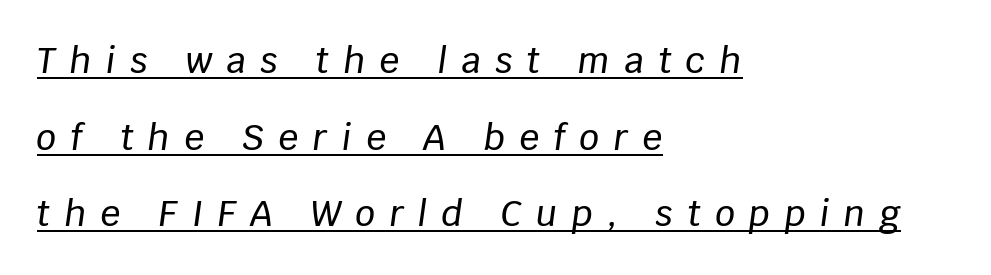
The image shows 35 px text type, italic (leaning right); set left-aligned, loose line spacing (2.19x), unusually wide letter spacing (+0.41 em), underlined; low stroke contrast and a large x-height.
